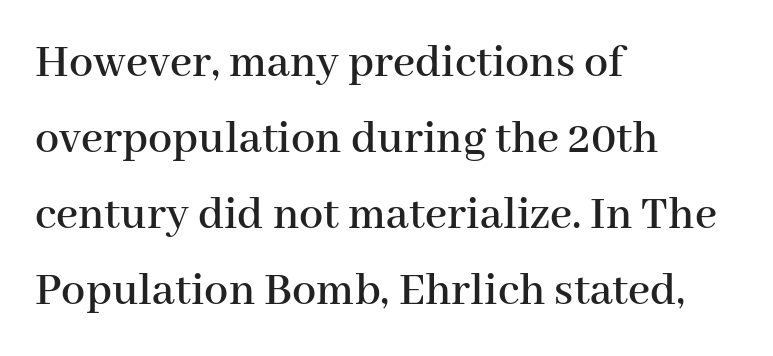
{"serif": "yes", "italic": "no", "width": "normal", "stroke_contrast": "high", "x_height": "medium", "monospaced": "no", "underline": "no", "align": "left", "line_spacing": "normal", "line_spacing_ratio": 1.58, "letter_spacing": "normal", "letter_spacing_em": 0.0, "glyph_px": 48}
